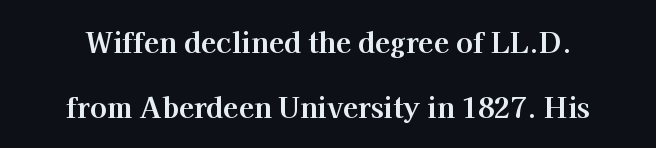
Honestly, the rows look like they've been pulled way apart. Nobody touched the tracking dial on this one. Each letter keeps its own natural width here, so spacing adapts to shape. Characters remain perfectly vertical along every line. Where is the straight margin? There isn't one; the lines are centered.
